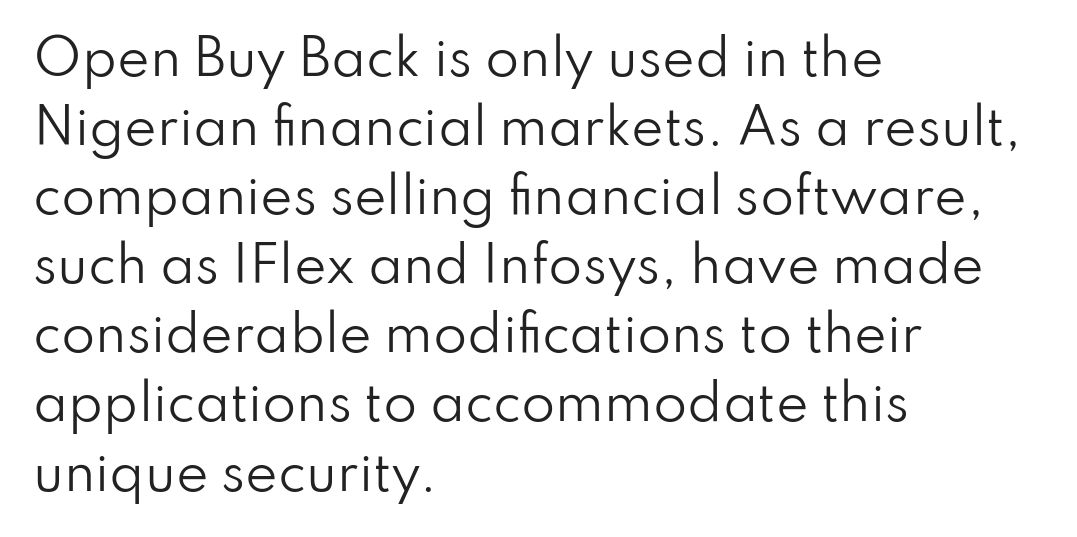
Q: Is the text bold? A: No.
Q: Is the text italic (slanted)? A: No, it is upright.
Q: Is the typeface a serif or a sans-serif typeface? A: Sans-serif.
Q: Is the text underlined? A: No.
Q: How is the paragraph aligned? A: Left-aligned.
Q: Is the spacing between letters normal or unusually wide? A: Normal.
Q: Is the spacing between lines tight, normal or loose? A: Normal.
Q: Width (condensed, normal, or wide)? A: Normal.
Q: Stroke contrast? A: Low.
Q: x-height? A: Small.
Q: Monospaced? A: No.
